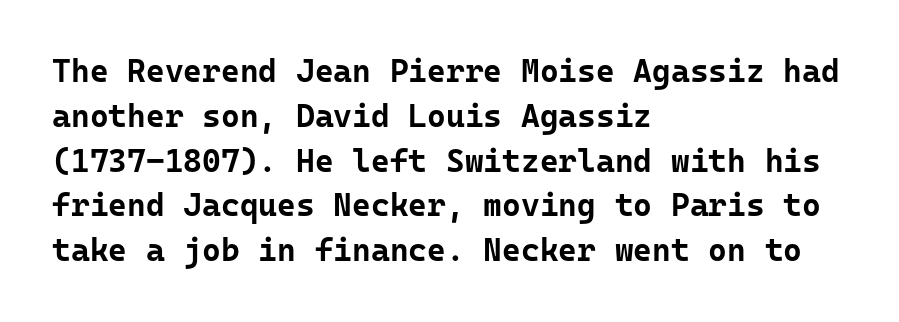
You could call the tracking neutral — neither tight nor loose. Every row of glyphs begins at an identical x-position on the left. Weight: bold. This block has exactly the height ordinary leading produces.
